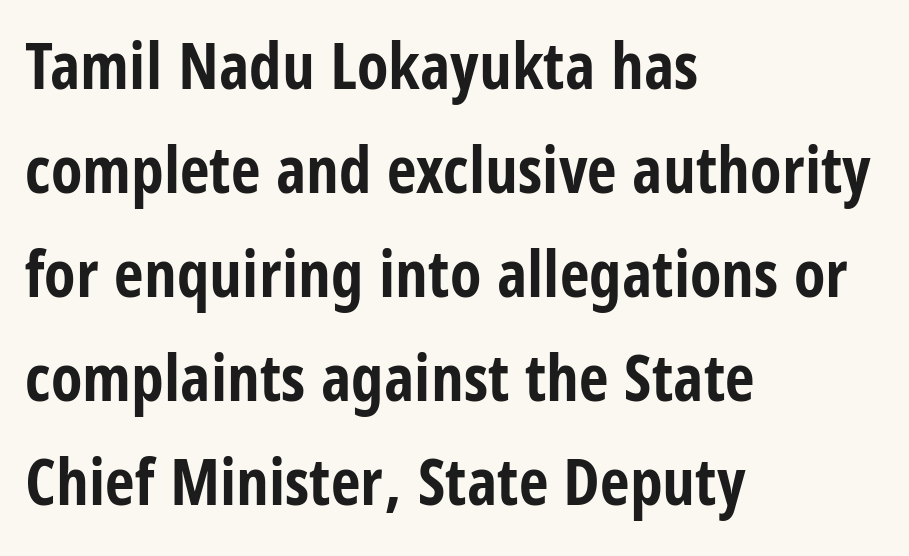
{"serif": "no", "italic": "no", "bold": "yes", "weight": "bold", "width": "condensed", "stroke_contrast": "low", "x_height": "large", "monospaced": "no", "underline": "no", "align": "left", "line_spacing": "normal", "line_spacing_ratio": 1.6, "letter_spacing": "normal", "letter_spacing_em": 0.0, "glyph_px": 65}
